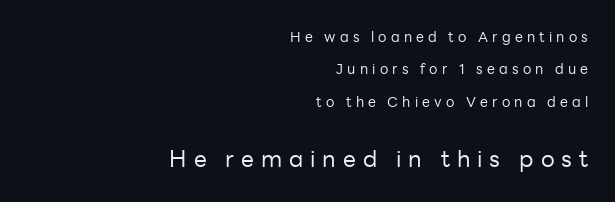
Is the type heavy? It reads as light-to-regular instead. Students, note that the glyphs here are deliberately spaced far apart. Check the space under the baseline: it is left empty. In CSS terms this would be text-align: right. The later block is typeset at a bigger size than the earlier block. The leading is generous, giving the passage an open texture.
